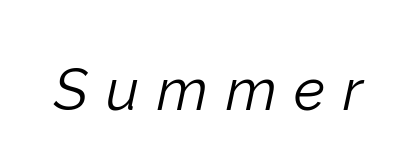
{"italic": "yes", "lean": "right", "slant_degrees": 12, "bold": "no", "weight": "light", "width": "normal", "stroke_contrast": "low", "x_height": "medium", "monospaced": "no", "underline": "no", "letter_spacing": "wide", "letter_spacing_em": 0.31, "glyph_px": 58}
